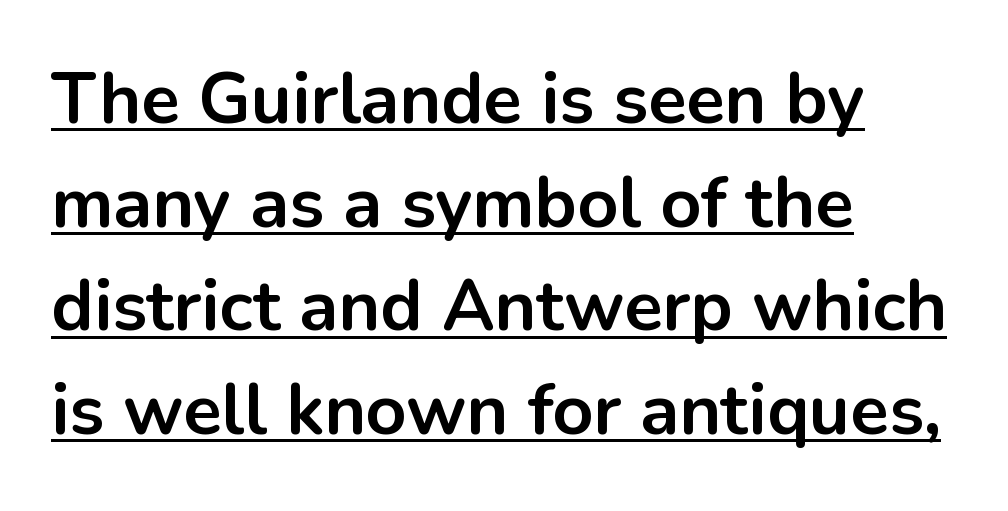
This sample uses an upright cut, with every glyph sitting square on the baseline. Caption: lettering with a line underneath. Is this a sans? Yes — the strokes have no serifs. The passage shown is typed in a proportional face where columns would drift. Typesetter's note: full bold, strokes at maximum text heaviness.
